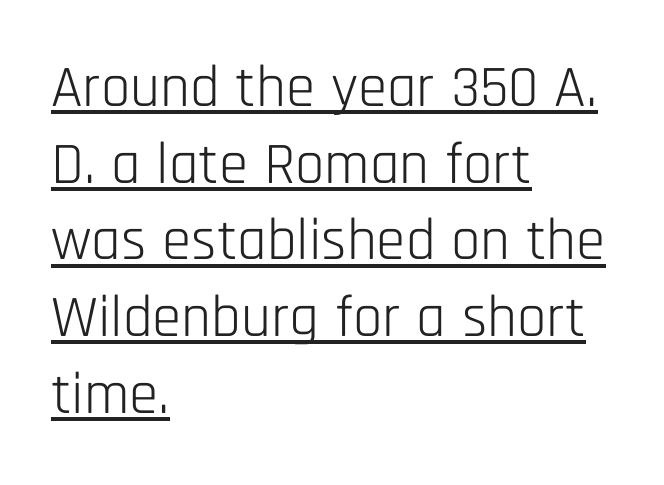
The image shows 59 px light, condensed sans-serif type, upright; set left-aligned, normal line spacing (1.3x), normal letter spacing, underlined; low stroke contrast and a large x-height.
